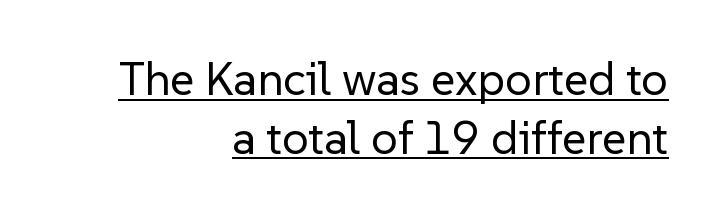
The image shows 47 px regular-weight sans-serif type, upright; set right-aligned, normal line spacing (1.25x), normal letter spacing, underlined; low stroke contrast and a medium x-height.
